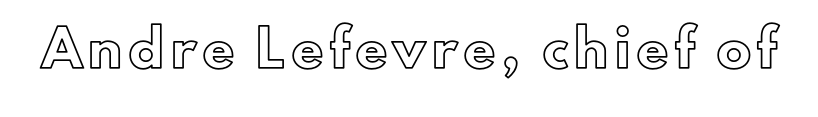
Q: Is the text italic (slanted)? A: No, it is upright.
Q: Is the text underlined? A: No.
Q: Is the spacing between letters normal or unusually wide? A: Unusually wide.
Q: Width (condensed, normal, or wide)? A: Normal.
Q: x-height? A: Small.
Q: Monospaced? A: No.
